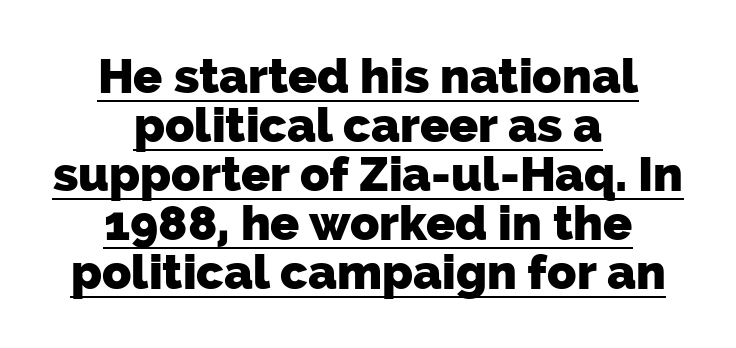
The image shows 48 px heavy sans-serif type; set centered, tight line spacing (1.02x), normal letter spacing, underlined; low stroke contrast and a medium x-height.
